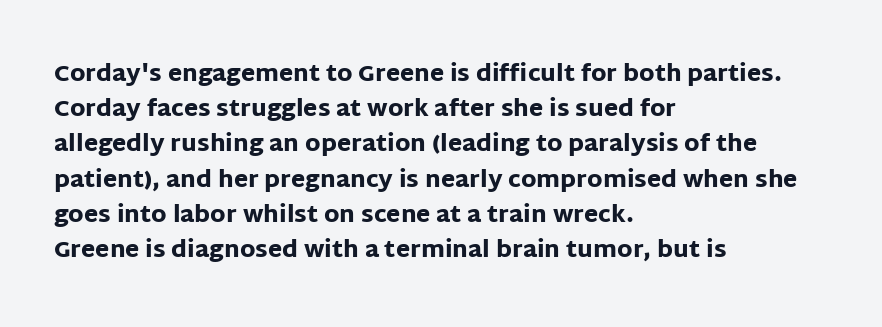
The image shows 23 px bold type, upright; set left-aligned, normal line spacing (1.53x), normal letter spacing, not underlined.
